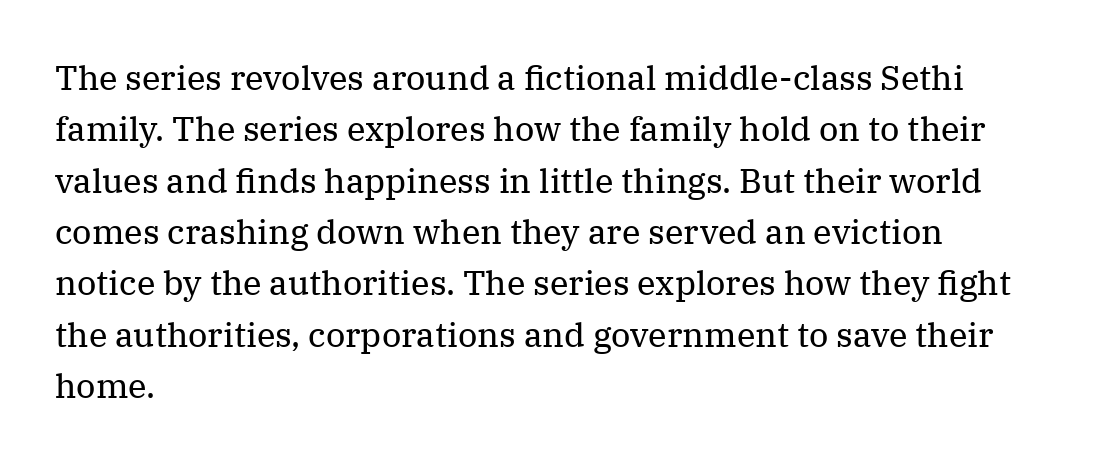
Q: Is the text bold? A: No.
Q: Is the text italic (slanted)? A: No, it is upright.
Q: Is the typeface a serif or a sans-serif typeface? A: Serif.
Q: Is the text underlined? A: No.
Q: How is the paragraph aligned? A: Left-aligned.
Q: Is the spacing between letters normal or unusually wide? A: Normal.
Q: Is the spacing between lines tight, normal or loose? A: Normal.
Q: Width (condensed, normal, or wide)? A: Normal.
Q: Stroke contrast? A: Medium.
Q: x-height? A: Medium.
Q: Monospaced? A: No.
